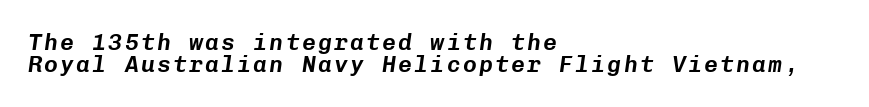
The image shows 23 px text type, italic (leaning right); set left-aligned, tight line spacing (0.96x), not underlined.
